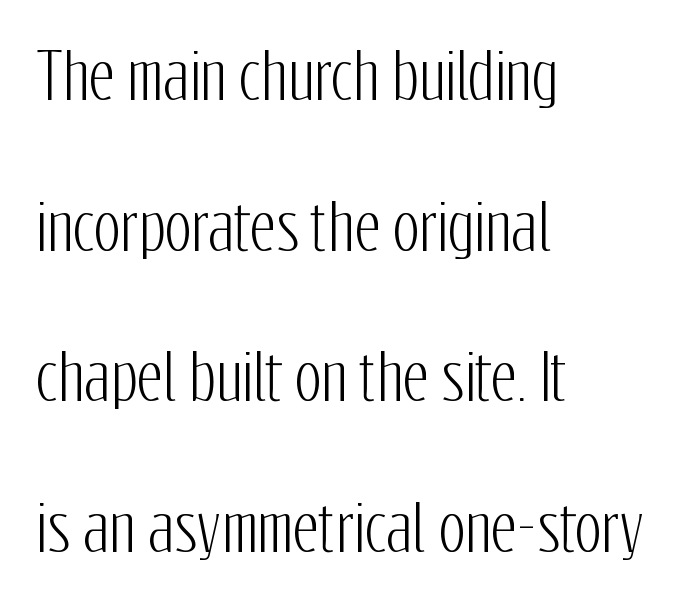
{"serif": "no", "italic": "no", "width": "condensed", "stroke_contrast": "low", "x_height": "medium", "monospaced": "no", "underline": "no", "align": "left", "line_spacing": "loose", "line_spacing_ratio": 2.39, "letter_spacing": "normal", "letter_spacing_em": 0.0, "glyph_px": 63}
